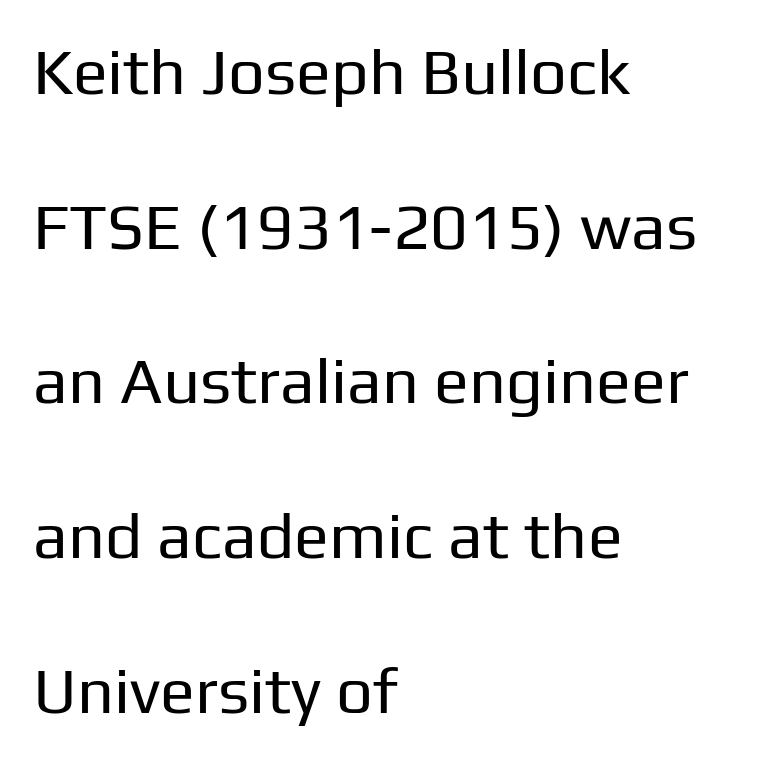
{"serif": "no", "italic": "no", "bold": "no", "weight": "regular", "width": "normal", "stroke_contrast": "low", "x_height": "medium", "monospaced": "no", "underline": "no", "align": "left", "line_spacing": "loose", "line_spacing_ratio": 2.38, "letter_spacing": "normal", "letter_spacing_em": 0.0, "glyph_px": 65}
